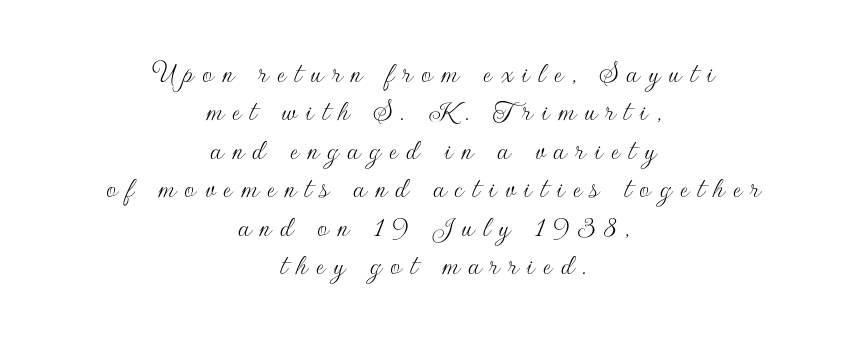
The image shows 32 px thin sans-serif type; set centered, line spacing 1.2x, unusually wide letter spacing (+0.27 em), not underlined; low stroke contrast and a small x-height.
